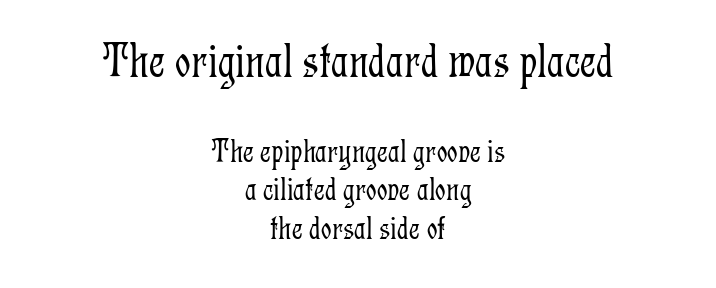
The image shows 49 px light, condensed serif type, upright; set centered, line spacing 1.17x, normal letter spacing, not underlined; the first (top) block is 1.48x larger; low stroke contrast and a medium x-height.
